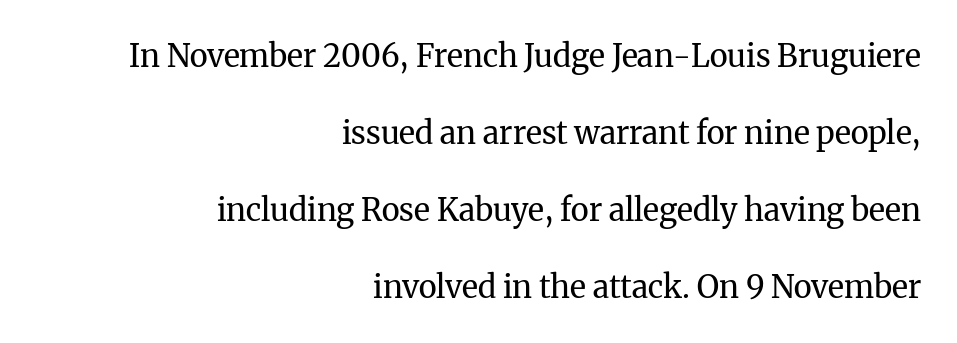
Lines of text with bare space underneath. Varying glyph widths throughout — classic text-font behaviour. The face used here is seriffed, in the tradition of book romans. Teacher's note: observe the even right margin — that is flush-right alignment. Nothing unusual about the tracking: characters are spaced as the font intends. Nope, not italic — everything's standing straight.
